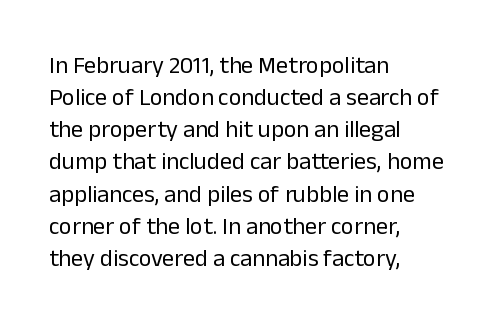
The strip under each line holds only bare page. You could call the tracking neutral — neither tight nor loose. Where is the straight margin? On the left. Upright lettering throughout. The weight tops out at a normal text grade.
